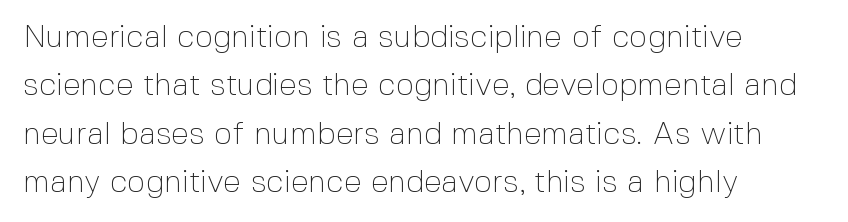
Ascenders rise straight up at ninety degrees. This sample is left-justified, so line endings fall wherever the words run out. Varying glyph widths throughout — classic text-font behaviour. Each row of text sits above clean, open space. Words appear dense and cohesive because spacing is normal.
